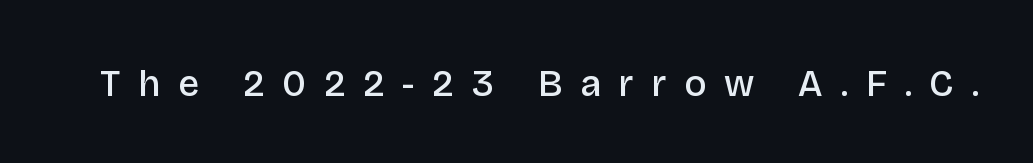
The image shows 37 px semibold sans-serif type, upright; set unusually wide letter spacing (+0.48 em), not underlined; low stroke contrast and a large x-height.
